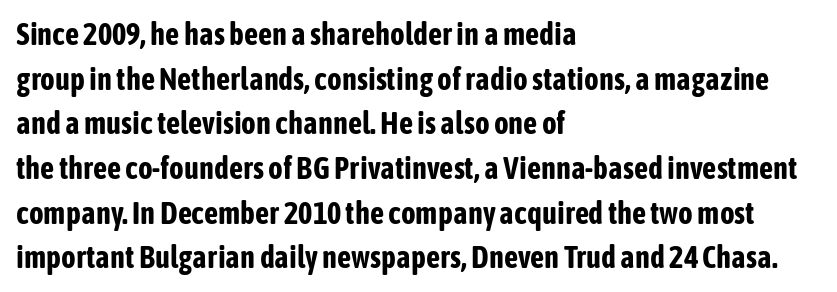
The line-height multiplier appears to be the usual default. Casual observation: everything's shoved over to the left. Nothing sits at the stroke ends, so this counts as sans-serif. The strip under each line holds only bare page.
